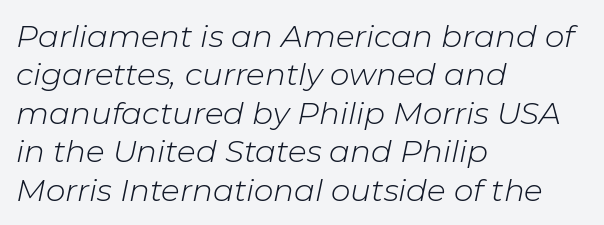
{"italic": "yes", "lean": "right", "slant_degrees": 11, "bold": "no", "weight": "light", "width": "normal", "stroke_contrast": "low", "x_height": "medium", "monospaced": "no", "underline": "no", "align": "left", "line_spacing_ratio": 1.24, "letter_spacing": "normal", "letter_spacing_em": 0.0, "glyph_px": 31}
